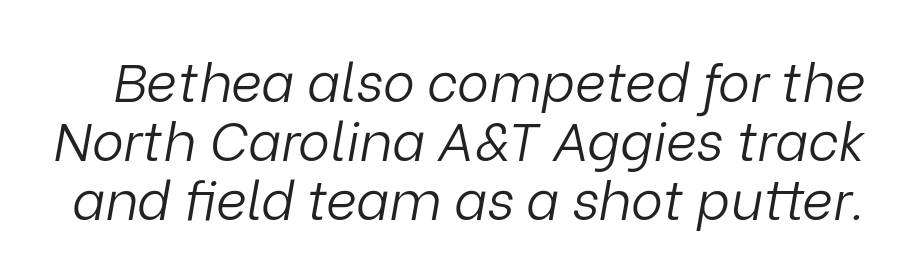
No word sits above an underline. The weight would be labelled regular, book, light, or lighter still. The type is set solid horizontally, with unmodified tracking. Cramped leading. Note the varied advance widths — an 'i' is clearly narrower than an 'm'. Italic: yes, the glyphs are oblique.
